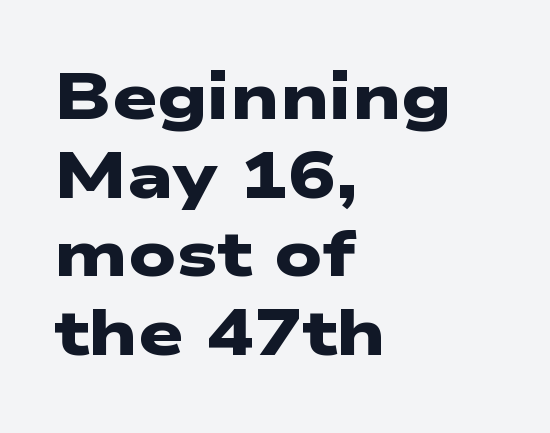
{"serif": "no", "bold": "yes", "weight": "heavy", "width": "wide", "stroke_contrast": "low", "x_height": "medium", "monospaced": "no", "underline": "no", "align": "left", "line_spacing_ratio": 1.23, "letter_spacing": "normal", "letter_spacing_em": 0.0, "glyph_px": 64}
